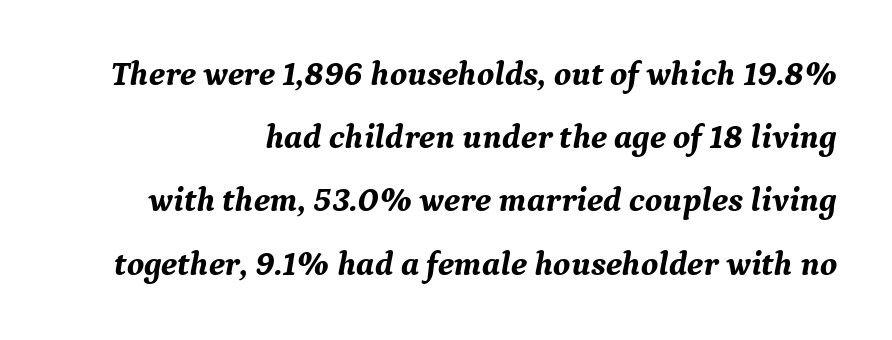
{"serif": "yes", "italic": "yes", "lean": "right", "slant_degrees": 9, "bold": "yes", "weight": "bold", "width": "normal", "stroke_contrast": "medium", "x_height": "medium", "monospaced": "no", "underline": "no", "line_spacing_ratio": 1.86, "letter_spacing": "normal", "letter_spacing_em": 0.0, "glyph_px": 34}
